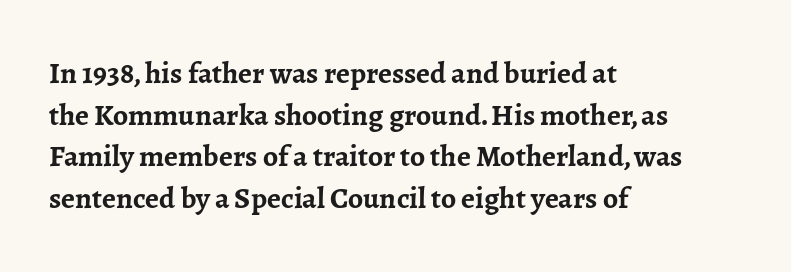
These lines carry a lot of weight — the face is fully bold. Italic? Not at all — the glyphs are vertical. The vertical gap from one line to the next is medium. The font family rendered here belongs to the serif group. Look at the tracking — it's just the regular setting, nothing added. The ragged edge is on the right, which tells us the setting is flush left.
